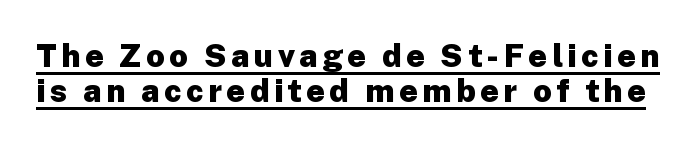
Q: Is the text bold? A: Yes.
Q: Is the text italic (slanted)? A: No, it is upright.
Q: Is the typeface a serif or a sans-serif typeface? A: Sans-serif.
Q: Is the text underlined? A: Yes.
Q: Is the spacing between lines tight, normal or loose? A: Tight.
Q: Width (condensed, normal, or wide)? A: Normal.
Q: Stroke contrast? A: Low.
Q: x-height? A: Medium.
Q: Monospaced? A: No.
